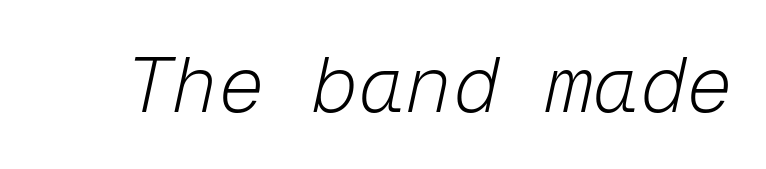
The image shows 78 px light type, italic (leaning right), monospaced; set normal letter spacing, not underlined; low stroke contrast and a medium x-height.
